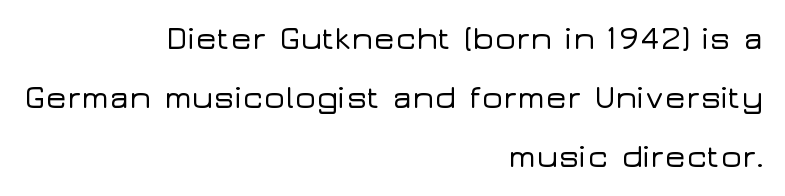
Q: Is the text italic (slanted)? A: No, it is upright.
Q: Is the typeface a serif or a sans-serif typeface? A: Sans-serif.
Q: Is the text underlined? A: No.
Q: How is the paragraph aligned? A: Right-aligned.
Q: Is the spacing between letters normal or unusually wide? A: Normal.
Q: Width (condensed, normal, or wide)? A: Wide.
Q: Stroke contrast? A: Low.
Q: x-height? A: Medium.
Q: Monospaced? A: No.
